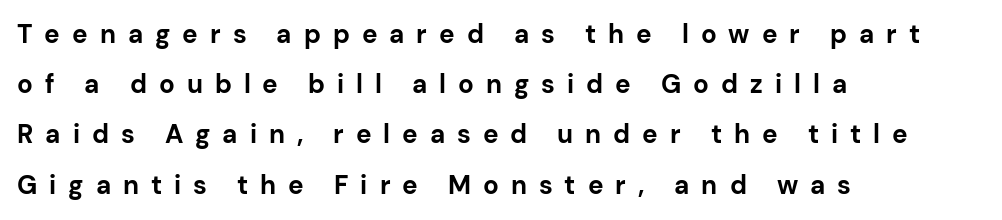
The image shows 26 px bold type, upright; set left-aligned, loose line spacing (1.93x), unusually wide letter spacing (+0.46 em), not underlined.
